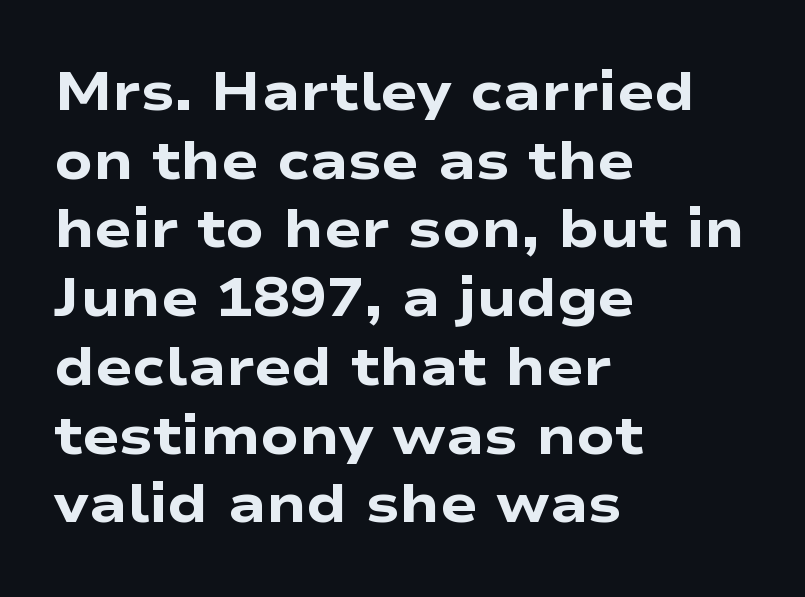
{"serif": "no", "italic": "no", "bold": "yes", "weight": "heavy", "width": "wide", "stroke_contrast": "low", "x_height": "medium", "monospaced": "no", "underline": "no", "align": "left", "line_spacing": "normal", "line_spacing_ratio": 1.25, "letter_spacing": "normal", "letter_spacing_em": 0.0, "glyph_px": 55}
